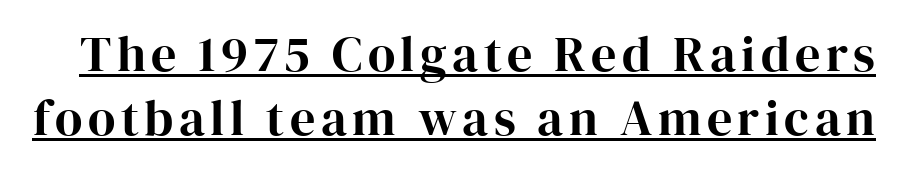
In terms of leading, this rendering sits right in the middle. You can tell it's not italic because the verticals are truly vertical. Notice how a bar underscores the lettering throughout. Spacing verdict: proportional, widths tailored to each character. Serif or sans? Serif — the stroke terminals have little feet.
